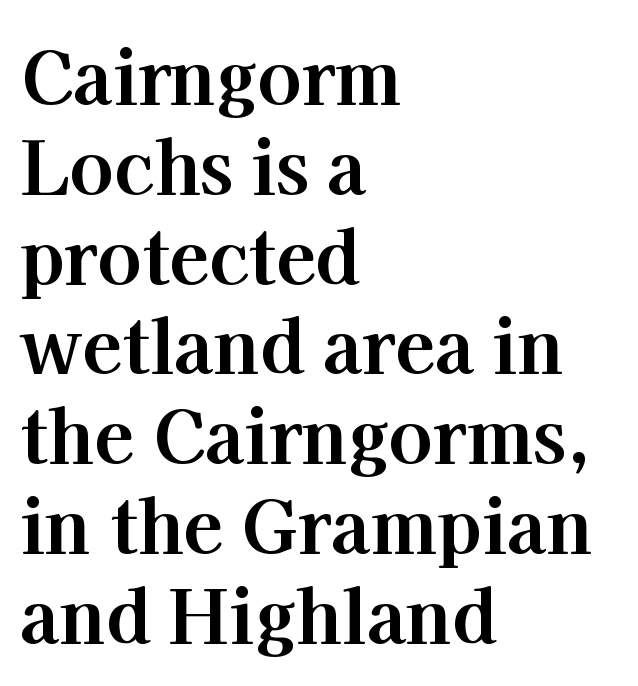
Q: Is the text bold? A: Yes.
Q: Is the text italic (slanted)? A: No, it is upright.
Q: Is the typeface a serif or a sans-serif typeface? A: Serif.
Q: Is the text underlined? A: No.
Q: How is the paragraph aligned? A: Left-aligned.
Q: Is the spacing between letters normal or unusually wide? A: Normal.
Q: Width (condensed, normal, or wide)? A: Normal.
Q: Stroke contrast? A: High.
Q: x-height? A: Medium.
Q: Monospaced? A: No.
